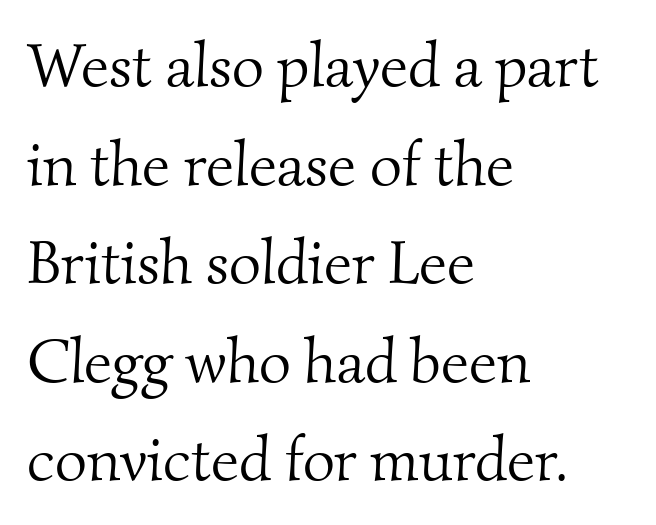
Q: Is the text bold? A: No.
Q: Is the typeface a serif or a sans-serif typeface? A: Serif.
Q: Is the text underlined? A: No.
Q: How is the paragraph aligned? A: Left-aligned.
Q: Is the spacing between letters normal or unusually wide? A: Normal.
Q: Is the spacing between lines tight, normal or loose? A: Normal.
Q: Width (condensed, normal, or wide)? A: Normal.
Q: Stroke contrast? A: Medium.
Q: x-height? A: Small.
Q: Monospaced? A: No.
